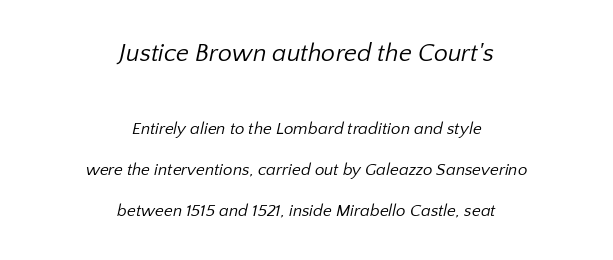
{"bold": "no", "underline": "no", "align": "center", "line_spacing": "loose", "line_spacing_ratio": 2.4, "letter_spacing": "normal", "letter_spacing_em": 0.0, "larger_block": "first", "size_ratio": 1.47, "glyph_px": 25}
